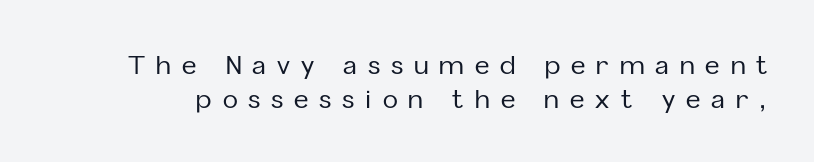
Q: Is the text italic (slanted)? A: No, it is upright.
Q: Is the text underlined? A: No.
Q: Is the spacing between letters normal or unusually wide? A: Unusually wide.
Q: Is the spacing between lines tight, normal or loose? A: Normal.
